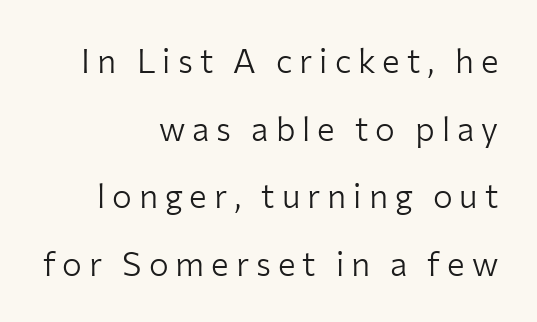
Q: Is the text bold? A: No.
Q: Is the text italic (slanted)? A: No, it is upright.
Q: Is the typeface a serif or a sans-serif typeface? A: Sans-serif.
Q: Is the text underlined? A: No.
Q: How is the paragraph aligned? A: Right-aligned.
Q: Is the spacing between letters normal or unusually wide? A: Unusually wide.
Q: Is the spacing between lines tight, normal or loose? A: Loose.
Q: Width (condensed, normal, or wide)? A: Normal.
Q: Stroke contrast? A: Low.
Q: x-height? A: Medium.
Q: Monospaced? A: No.
